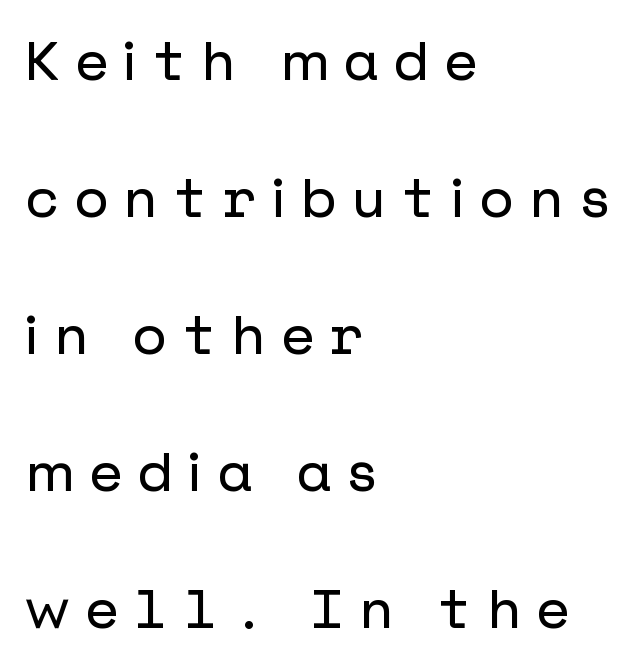
Q: Is the text italic (slanted)? A: No, it is upright.
Q: Is the typeface a serif or a sans-serif typeface? A: Sans-serif.
Q: Is the text underlined? A: No.
Q: How is the paragraph aligned? A: Left-aligned.
Q: Is the spacing between letters normal or unusually wide? A: Unusually wide.
Q: Is the spacing between lines tight, normal or loose? A: Loose.
Q: Width (condensed, normal, or wide)? A: Normal.
Q: Stroke contrast? A: Low.
Q: x-height? A: Medium.
